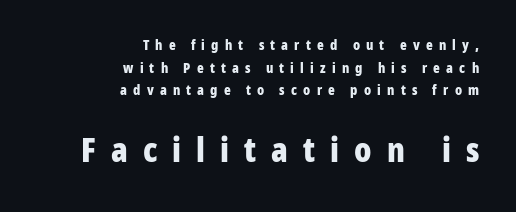
{"serif": "no", "italic": "no", "bold": "yes", "weight": "bold", "width": "condensed", "stroke_contrast": "low", "x_height": "medium", "monospaced": "no", "underline": "no", "align": "right", "line_spacing": "normal", "line_spacing_ratio": 1.61, "letter_spacing": "wide", "letter_spacing_em": 0.44, "larger_block": "second", "size_ratio": 2.43, "glyph_px": 34}
